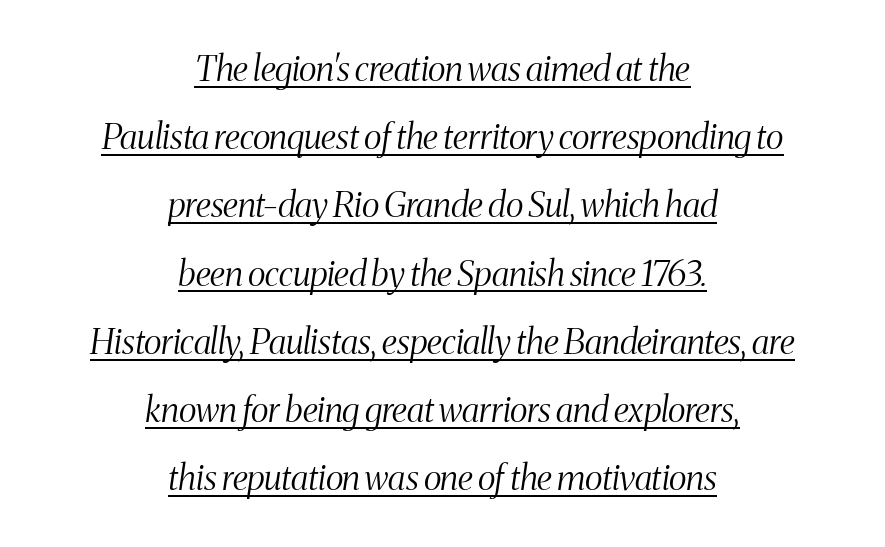
Regarding serifs, this sample has them. The words here are underlined. Observe the lean: these are italic letterforms. Short and long lines alike share a common midpoint. The lines are spread far apart with generous leading.
